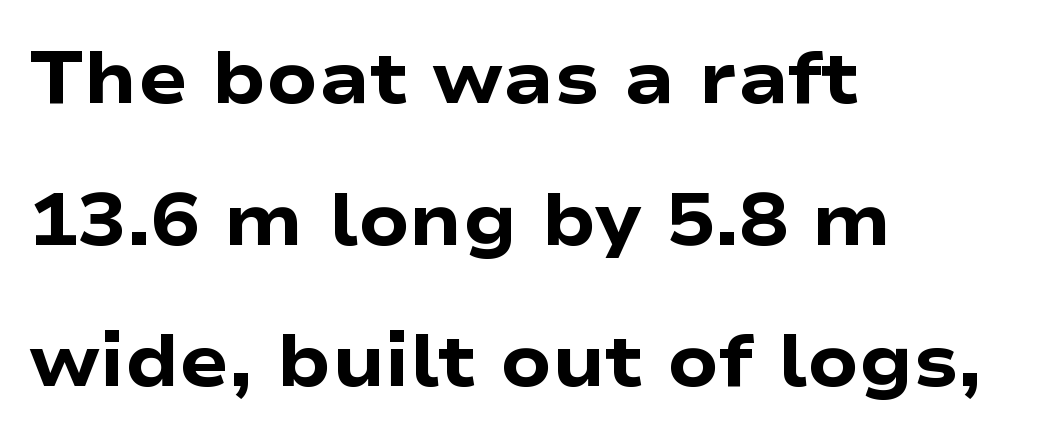
{"serif": "no", "italic": "no", "bold": "yes", "weight": "heavy", "width": "wide", "stroke_contrast": "low", "x_height": "medium", "monospaced": "no", "underline": "no", "align": "left", "line_spacing": "loose", "line_spacing_ratio": 1.94, "letter_spacing": "normal", "letter_spacing_em": 0.0, "glyph_px": 73}
